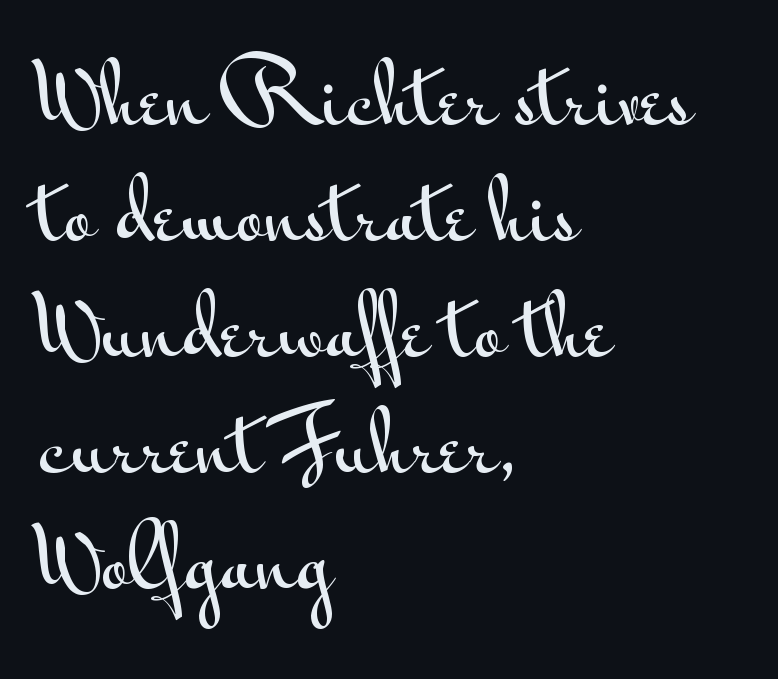
The image shows 80 px wide sans-serif type; set left-aligned, normal line spacing (1.45x), normal letter spacing, not underlined; medium stroke contrast and a small x-height.
